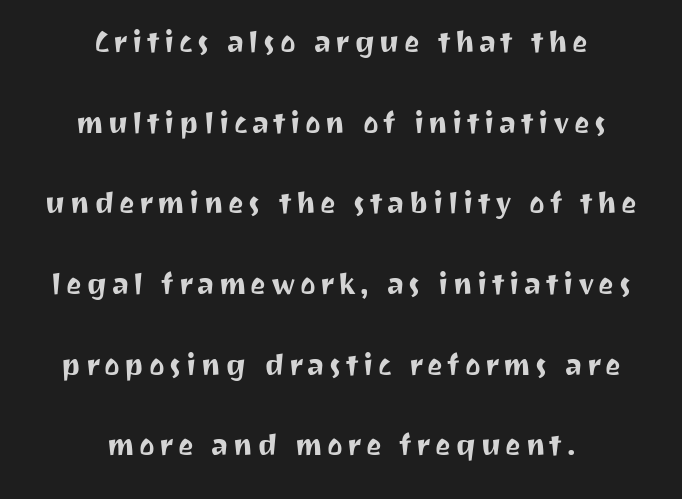
The baseline area is clear. The paragraph shown floats in the horizontal middle. A typesetter would label this face a sans. Vertical strokes here are truly vertical.
